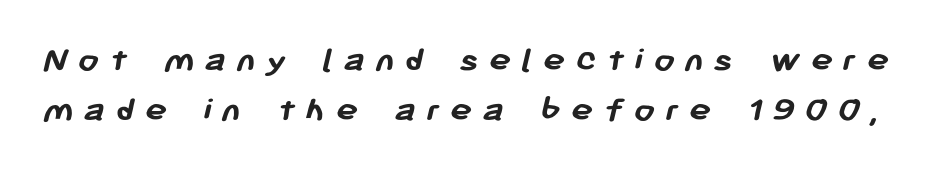
{"serif": "no", "bold": "yes", "weight": "semibold", "width": "normal", "stroke_contrast": "low", "x_height": "medium", "monospaced": "no", "underline": "no", "line_spacing": "normal", "line_spacing_ratio": 1.36, "letter_spacing": "wide", "letter_spacing_em": 0.27, "glyph_px": 37}
